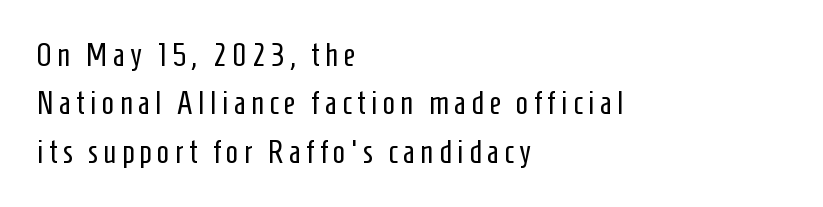
{"serif": "no", "italic": "no", "bold": "no", "weight": "regular", "width": "condensed", "stroke_contrast": "low", "x_height": "medium", "monospaced": "no", "underline": "no", "align": "left", "line_spacing": "normal", "line_spacing_ratio": 1.51, "glyph_px": 32}
